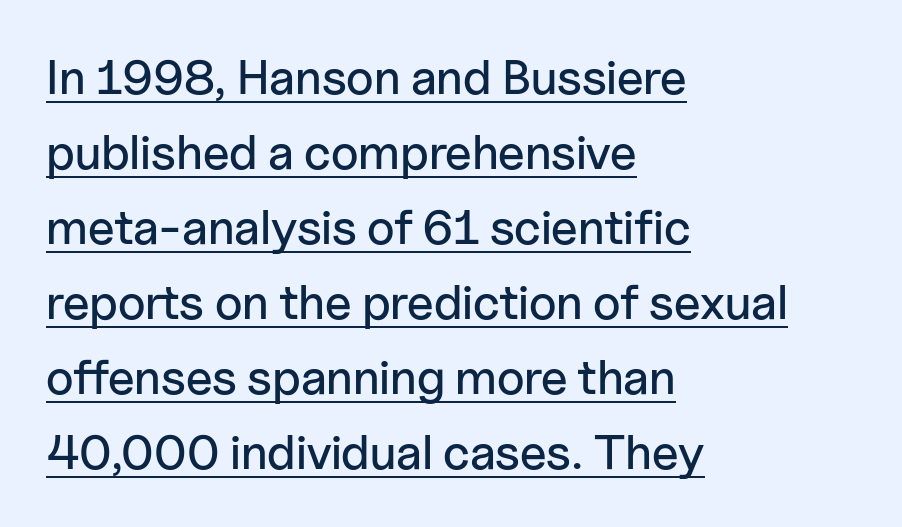
The letters carry no serifs — their stems end cleanly without finishing strokes. The line-height multiplier appears to be the usual default. A student would call this left alignment; a typographer would say flush left, rag right. You can tell it's not italic because the verticals are truly vertical. Do the characters align in a grid? No, the font is proportional. This sample uses plain, unmodified letter spacing.
